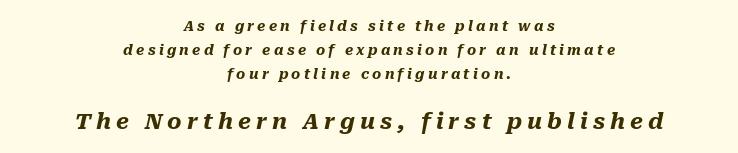
The composition opens small and finishes big. Slanted lettering throughout. Short and long lines alike share a common midpoint. Chunky letters — that's bold for sure. A typesetter would call this heavily tracked-out type.
